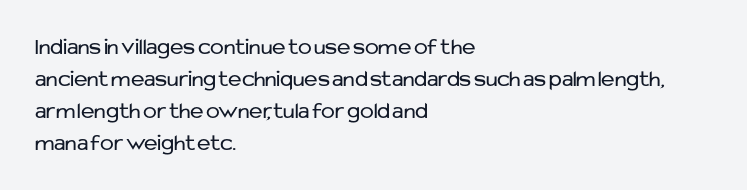
{"italic": "no", "bold": "no", "underline": "no", "align": "left", "line_spacing": "normal", "line_spacing_ratio": 1.39, "letter_spacing": "normal", "letter_spacing_em": 0.0, "glyph_px": 23}
